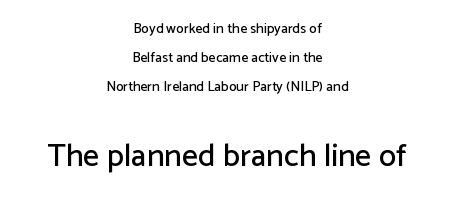
Looks like regular typesetting: each glyph gets only the width it needs. The space directly below the letters is spotless. The rendering keeps characters at their native spacing. Larger block? The one below; the one above is distinctly smaller. Do the letters lean? They stand straight. The face used here is a sans, in the tradition of grotesques and geometrics.
